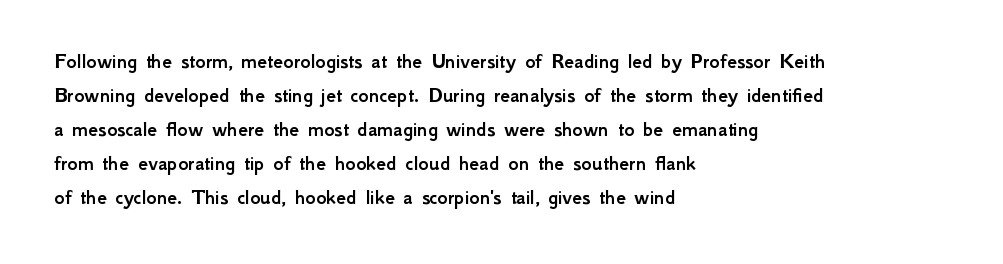
{"italic": "no", "underline": "no", "align": "left", "line_spacing": "normal", "line_spacing_ratio": 1.55, "letter_spacing": "normal", "letter_spacing_em": 0.0, "glyph_px": 22}
